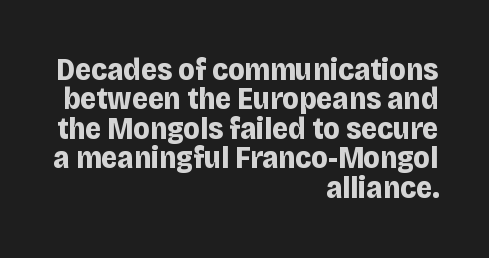
Q: Is the text bold? A: Yes.
Q: Is the text italic (slanted)? A: No, it is upright.
Q: Is the typeface a serif or a sans-serif typeface? A: Sans-serif.
Q: Is the text underlined? A: No.
Q: How is the paragraph aligned? A: Right-aligned.
Q: Is the spacing between letters normal or unusually wide? A: Normal.
Q: Is the spacing between lines tight, normal or loose? A: Tight.
Q: Width (condensed, normal, or wide)? A: Normal.
Q: Stroke contrast? A: Low.
Q: x-height? A: Large.
Q: Monospaced? A: No.
